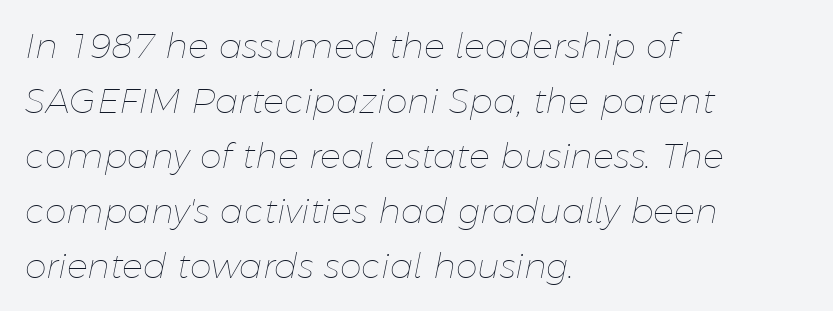
Students, observe: this is what conventionally led text looks like. This sample has the flowing, uneven cadence of proportional lettering. Clear beneath every line of the passage. The font's italic variant was chosen for this text. This sample is left-justified, so line endings fall wherever the words run out. Each stroke keeps to a modest, everyday thickness or less.
